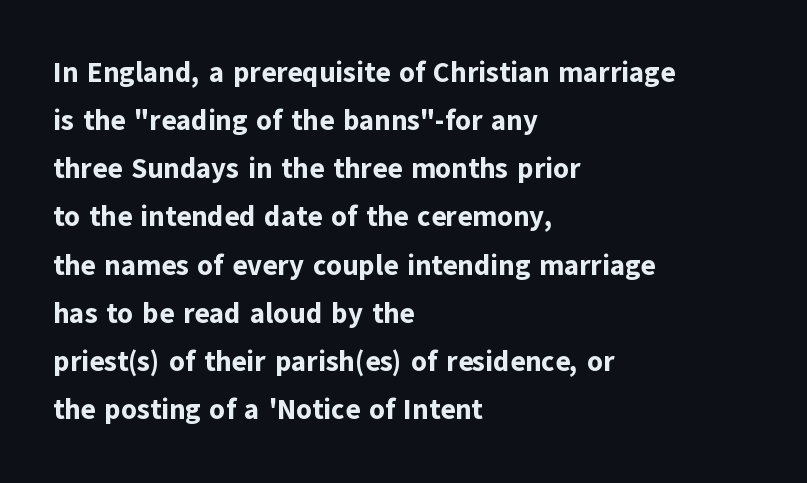
{"serif": "no", "italic": "no", "bold": "yes", "weight": "bold", "width": "normal", "stroke_contrast": "low", "x_height": "medium", "monospaced": "no", "underline": "no", "align": "left", "line_spacing_ratio": 1.72, "letter_spacing": "normal", "letter_spacing_em": 0.0, "glyph_px": 28}
